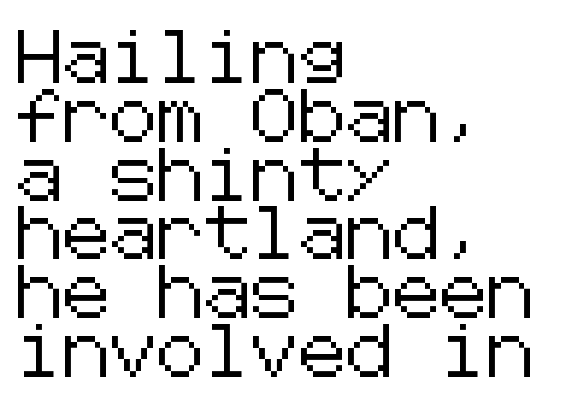
Q: Is the text italic (slanted)? A: No, it is upright.
Q: Is the typeface a serif or a sans-serif typeface? A: Sans-serif.
Q: Is the text underlined? A: No.
Q: How is the paragraph aligned? A: Left-aligned.
Q: Is the spacing between letters normal or unusually wide? A: Normal.
Q: Is the spacing between lines tight, normal or loose? A: Tight.
Q: Width (condensed, normal, or wide)? A: Normal.
Q: Stroke contrast? A: Low.
Q: x-height? A: Medium.
